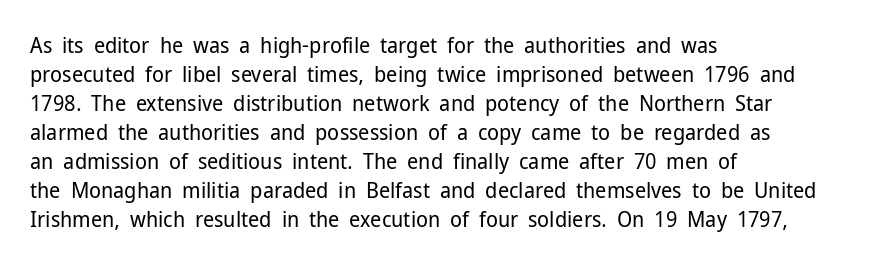
{"italic": "no", "bold": "no", "underline": "no", "align": "left", "line_spacing": "normal", "line_spacing_ratio": 1.32, "letter_spacing": "normal", "letter_spacing_em": 0.0, "glyph_px": 22}
